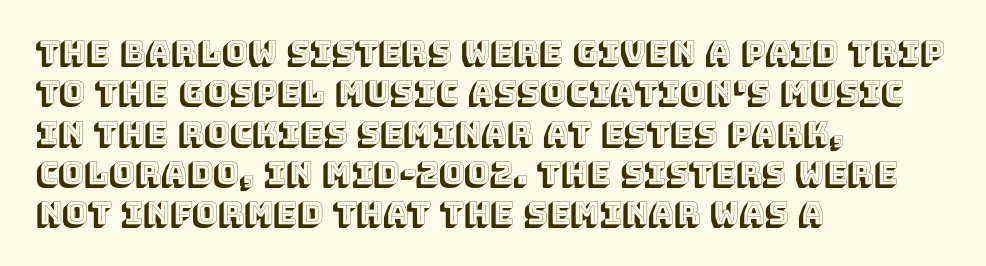
The baseline area is clear. Here the designer chose a conventional face with non-uniform glyph widths. Horizontally, the lines are justified to the leading edge only. A roman cut, with each character standing at attention. There is no visible air inserted between adjacent glyphs. Does the leading feel generous? No, just average.
